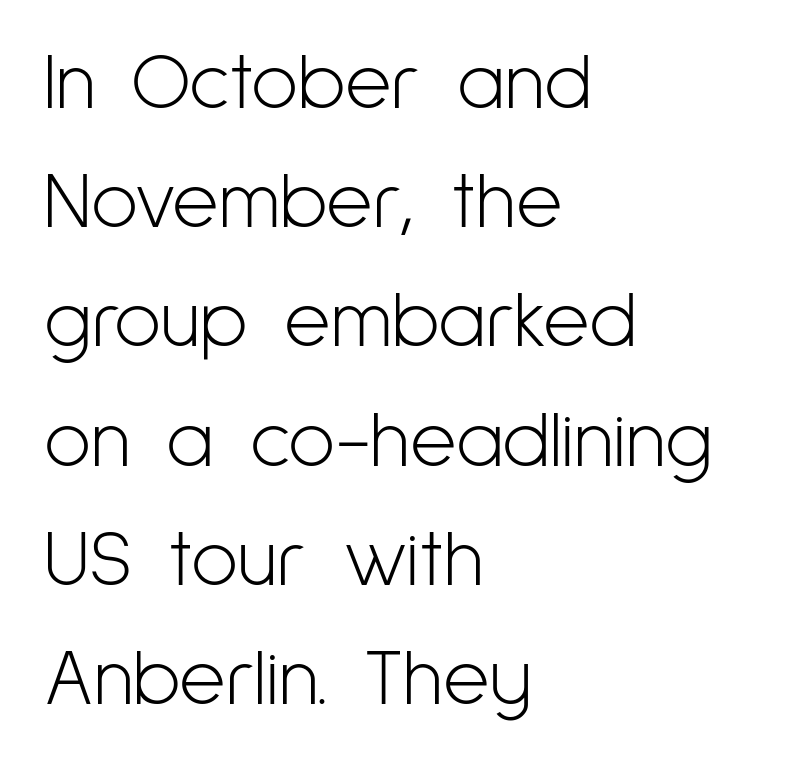
{"serif": "no", "italic": "no", "bold": "no", "weight": "light", "width": "condensed", "stroke_contrast": "low", "x_height": "medium", "monospaced": "no", "underline": "no", "align": "left", "line_spacing": "normal", "line_spacing_ratio": 1.49, "letter_spacing": "normal", "letter_spacing_em": 0.0, "glyph_px": 80}
